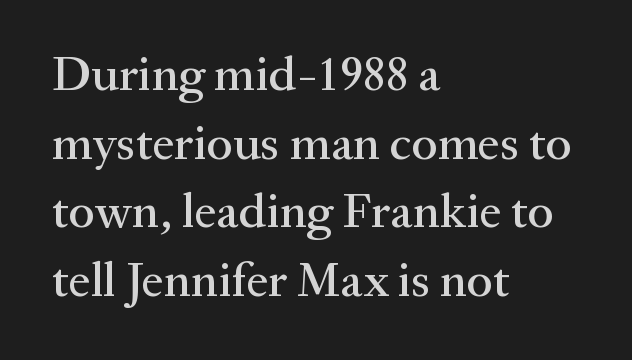
The image shows 49 px serif type, upright; set left-aligned, normal line spacing (1.4x), normal letter spacing, not underlined; medium stroke contrast and a medium x-height.
